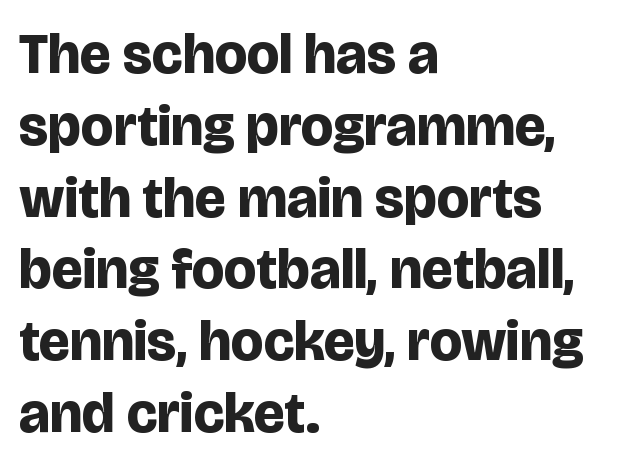
The image shows 57 px bold sans-serif type, upright; set left-aligned, normal line spacing (1.26x), normal letter spacing, not underlined; low stroke contrast and a large x-height.
